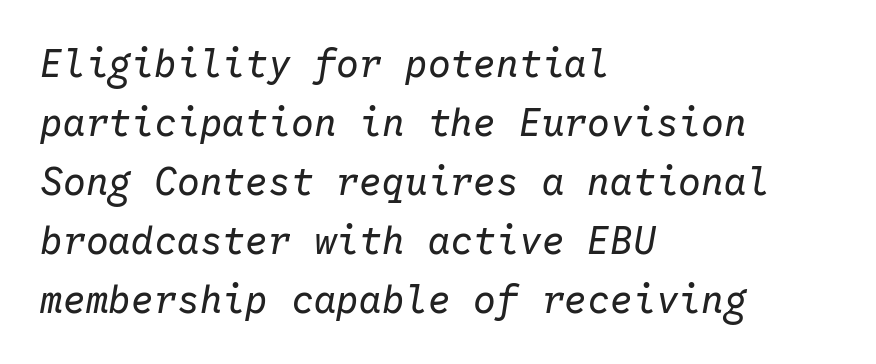
{"italic": "yes", "lean": "right", "slant_degrees": 10, "bold": "no", "weight": "regular", "width": "normal", "stroke_contrast": "low", "x_height": "medium", "monospaced": "yes", "underline": "no", "align": "left", "line_spacing": "normal", "line_spacing_ratio": 1.55, "letter_spacing": "normal", "letter_spacing_em": 0.0, "glyph_px": 38}
